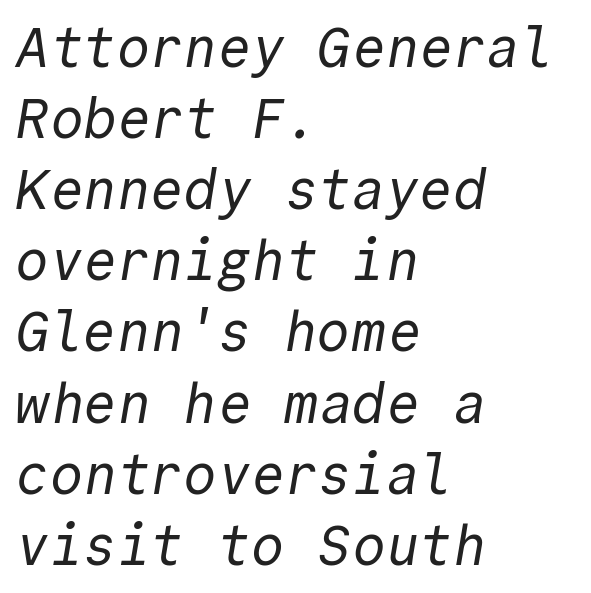
{"serif": "no", "bold": "no", "weight": "regular", "width": "normal", "x_height": "medium", "monospaced": "yes", "underline": "no", "align": "left", "line_spacing": "normal", "line_spacing_ratio": 1.27, "letter_spacing": "normal", "letter_spacing_em": 0.0, "glyph_px": 56}
